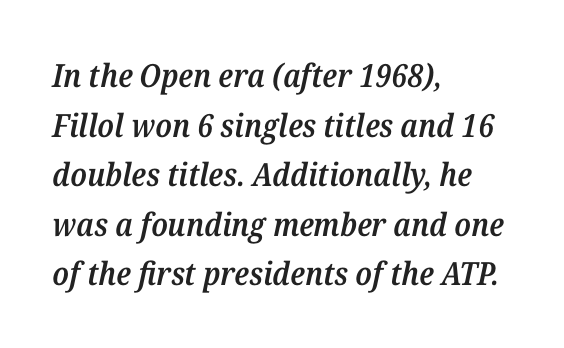
The image shows 32 px semibold serif type, italic (leaning right); set left-aligned, normal line spacing (1.55x), normal letter spacing, not underlined; medium stroke contrast and a medium x-height.
